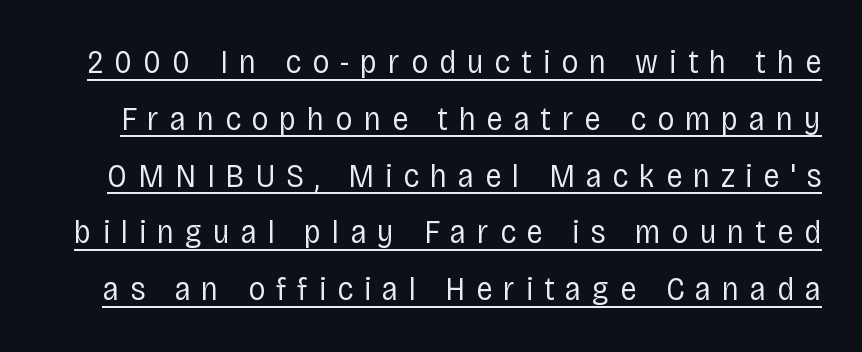
The image shows 34 px regular-weight, condensed sans-serif type, upright; set normal line spacing (1.67x), unusually wide letter spacing (+0.32 em), underlined; low stroke contrast and a large x-height.
